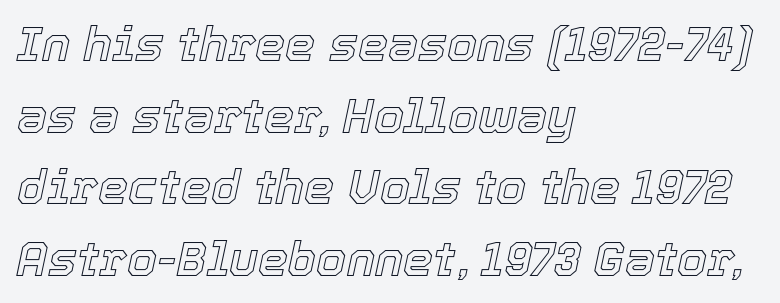
Q: Is the text italic (slanted)? A: Yes, it leans right by about 12 degrees.
Q: Is the text underlined? A: No.
Q: How is the paragraph aligned? A: Left-aligned.
Q: Is the spacing between letters normal or unusually wide? A: Normal.
Q: Is the spacing between lines tight, normal or loose? A: Normal.
Q: Width (condensed, normal, or wide)? A: Normal.
Q: x-height? A: Medium.
Q: Monospaced? A: No.
